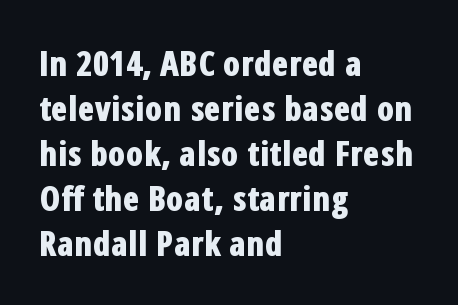
The image shows 34 px bold, condensed sans-serif type, upright; set left-aligned, normal line spacing (1.32x), normal letter spacing, not underlined; low stroke contrast and a medium x-height.
